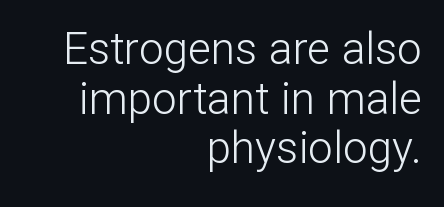
Type without underlining. Proportional: the letters do not fall into vertical columns. No extra ink here — the face is not bold. Italic? Not at all — the glyphs are vertical.
